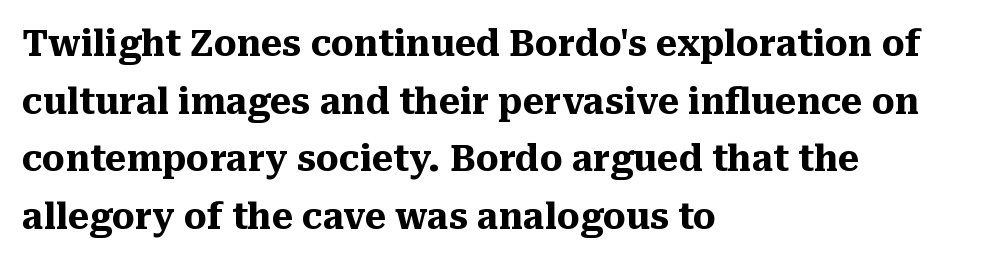
{"serif": "yes", "italic": "no", "bold": "yes", "weight": "heavy", "width": "normal", "stroke_contrast": "medium", "x_height": "medium", "monospaced": "no", "underline": "no", "align": "left", "line_spacing": "normal", "line_spacing_ratio": 1.6, "letter_spacing": "normal", "letter_spacing_em": 0.0, "glyph_px": 36}
